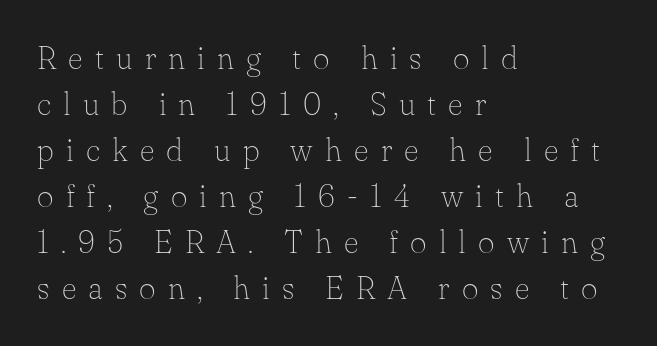
{"serif": "yes", "italic": "no", "bold": "no", "weight": "thin", "width": "normal", "stroke_contrast": "low", "x_height": "small", "monospaced": "no", "underline": "no", "align": "left", "line_spacing": "normal", "line_spacing_ratio": 1.44, "letter_spacing": "wide", "letter_spacing_em": 0.38, "glyph_px": 32}
